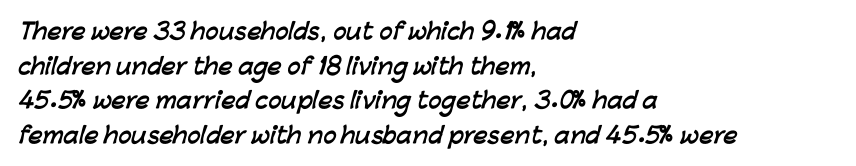
{"bold": "yes", "underline": "no", "align": "left", "line_spacing": "normal", "line_spacing_ratio": 1.57, "letter_spacing": "normal", "letter_spacing_em": 0.0, "glyph_px": 22}
